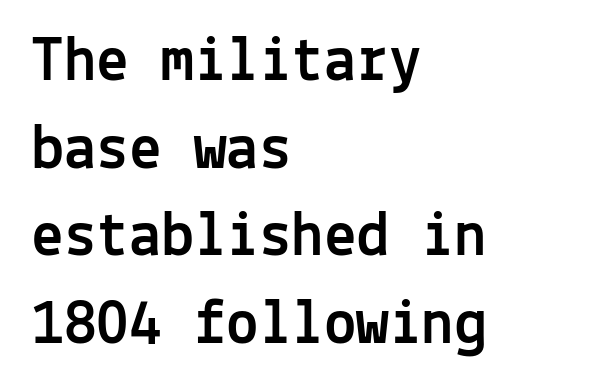
Regular leading. Casual observation: everything's shoved over to the left. To sum up the face: it is a sans, with no serifs. Is there any slant? The stems are plumb.
